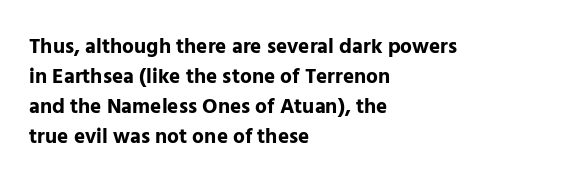
{"italic": "no", "bold": "yes", "underline": "no", "align": "left", "line_spacing": "normal", "line_spacing_ratio": 1.43, "letter_spacing": "normal", "letter_spacing_em": 0.0, "glyph_px": 21}
